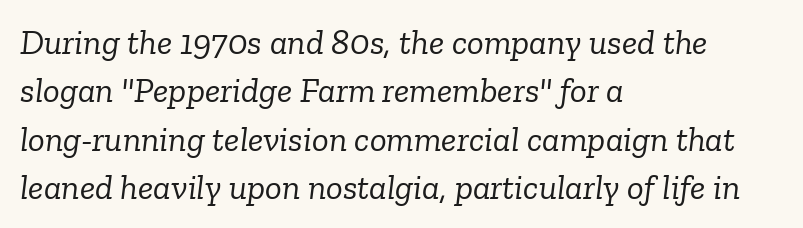
Q: Is the text bold? A: No.
Q: Is the text italic (slanted)? A: Yes, it leans right by about 6 degrees.
Q: Is the typeface a serif or a sans-serif typeface? A: Serif.
Q: Is the text underlined? A: No.
Q: How is the paragraph aligned? A: Left-aligned.
Q: Is the spacing between letters normal or unusually wide? A: Normal.
Q: Is the spacing between lines tight, normal or loose? A: Normal.
Q: Width (condensed, normal, or wide)? A: Normal.
Q: Stroke contrast? A: Low.
Q: x-height? A: Medium.
Q: Monospaced? A: No.
